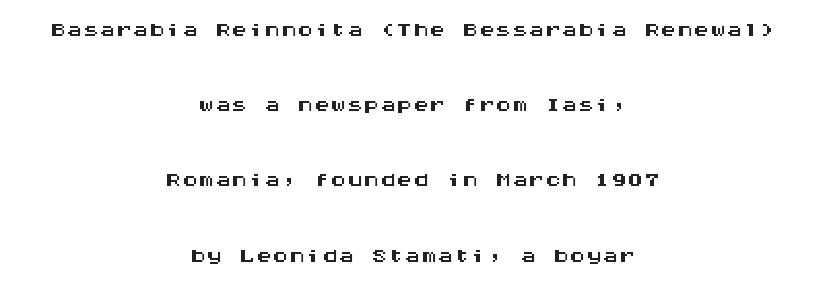
Widely set lines give the paragraph a tall, airy silhouette. Do the characters align in a grid? Yes, the font is monospaced. Quick note: underline off. Nope, not italic — everything's standing straight.
